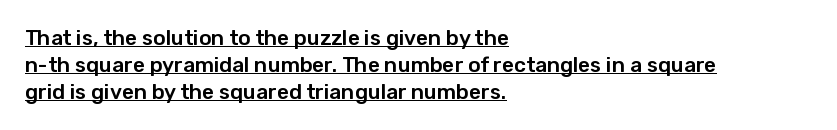
The typesetter has applied underlining to the passage shown. The lettering stays uniformly vertical, giving the passage a roman look. Line beginnings align vertically; line endings do not. Standard letterfit; no display-style spreading of the glyphs.
